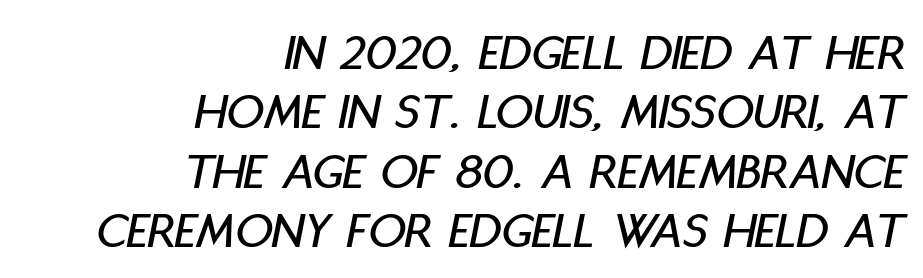
The image shows 52 px condensed type, italic (leaning right); set right-aligned, tight line spacing (1.14x), normal letter spacing, not underlined; low stroke contrast and a large x-height.
